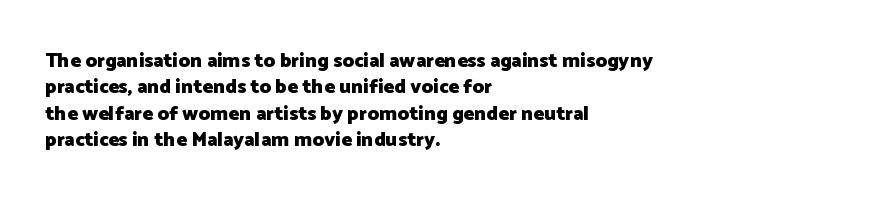
Q: Is the text bold? A: Yes.
Q: Is the text italic (slanted)? A: No, it is upright.
Q: Is the text underlined? A: No.
Q: How is the paragraph aligned? A: Left-aligned.
Q: Is the spacing between letters normal or unusually wide? A: Normal.
Q: Is the spacing between lines tight, normal or loose? A: Normal.
